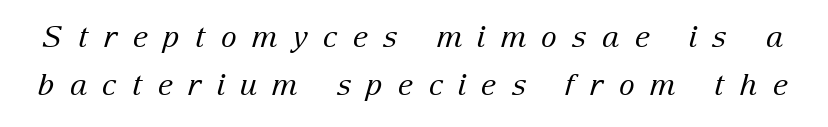
{"serif": "yes", "italic": "yes", "lean": "right", "slant_degrees": 15, "bold": "no", "weight": "regular", "width": "normal", "stroke_contrast": "low", "x_height": "medium", "monospaced": "no", "underline": "no", "line_spacing": "normal", "line_spacing_ratio": 1.61, "letter_spacing": "wide", "letter_spacing_em": 0.5, "glyph_px": 30}
